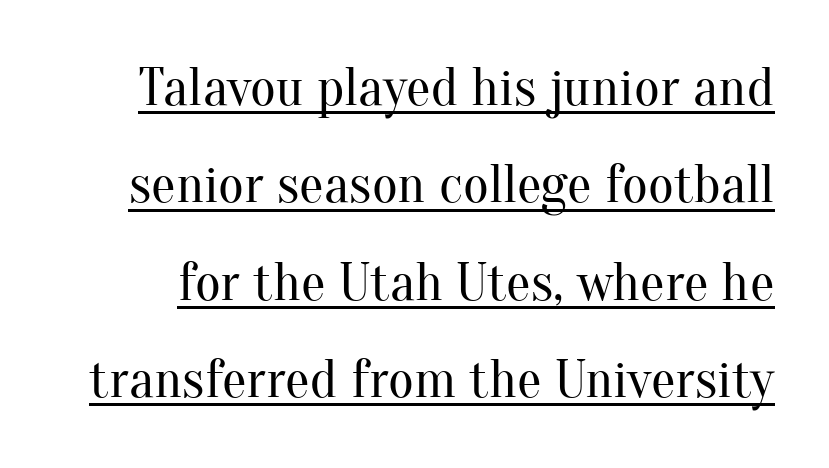
{"serif": "yes", "italic": "no", "bold": "no", "weight": "regular", "width": "normal", "stroke_contrast": "medium", "x_height": "small", "monospaced": "no", "underline": "yes", "line_spacing_ratio": 1.77, "letter_spacing": "normal", "letter_spacing_em": 0.0, "glyph_px": 55}
